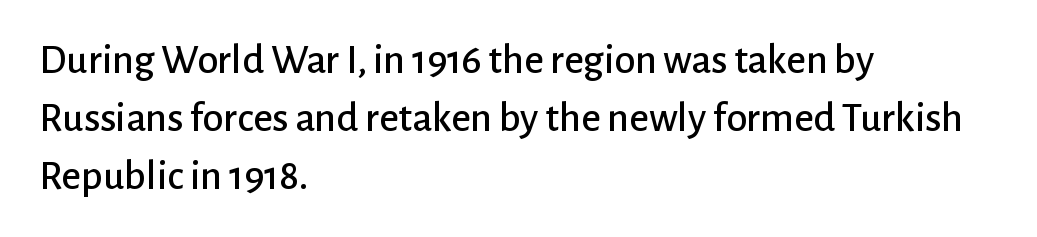
This is roman type, the default non-slanted kind. Casual observation: everything's shoved over to the left. Rule under the text: the space is simply empty. The rows are spaced the way most documents space them. Regarding serifs, this sample does without them. Is this a fixed-width face? No — the glyphs have proportional, varying widths.
